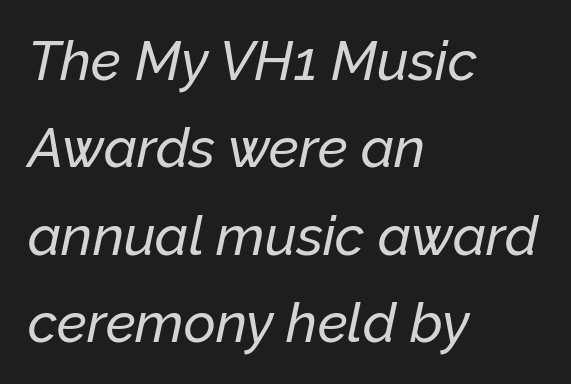
Q: Is the text italic (slanted)? A: Yes, it leans right by about 12 degrees.
Q: Is the text underlined? A: No.
Q: How is the paragraph aligned? A: Left-aligned.
Q: Is the spacing between letters normal or unusually wide? A: Normal.
Q: Is the spacing between lines tight, normal or loose? A: Normal.
Q: Width (condensed, normal, or wide)? A: Normal.
Q: Stroke contrast? A: Low.
Q: x-height? A: Medium.
Q: Monospaced? A: No.
